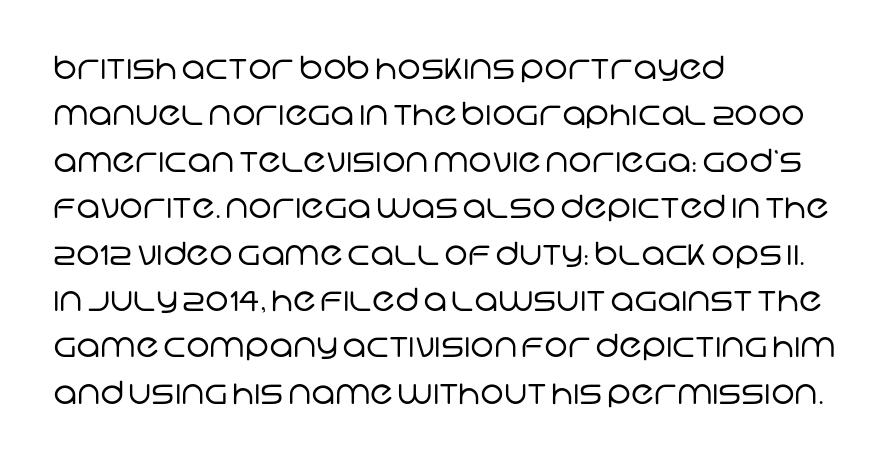
Q: Is the text bold? A: No.
Q: Is the typeface a serif or a sans-serif typeface? A: Sans-serif.
Q: Is the text underlined? A: No.
Q: How is the paragraph aligned? A: Left-aligned.
Q: Is the spacing between letters normal or unusually wide? A: Normal.
Q: Is the spacing between lines tight, normal or loose? A: Normal.
Q: Width (condensed, normal, or wide)? A: Normal.
Q: Stroke contrast? A: Low.
Q: x-height? A: Large.
Q: Monospaced? A: No.
